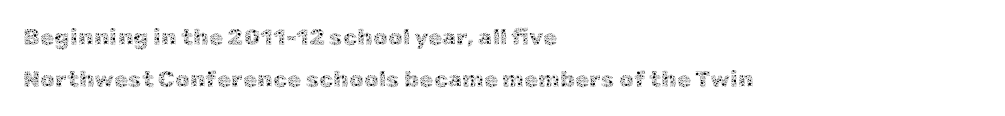
The image shows 23 px text type, upright; set left-aligned, line spacing 1.82x, normal letter spacing, not underlined.
